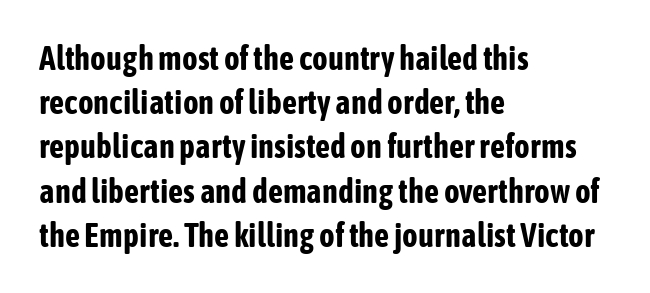
The image shows 33 px bold, condensed sans-serif type, upright; set left-aligned, normal line spacing (1.34x), normal letter spacing, not underlined; low stroke contrast and a medium x-height.
